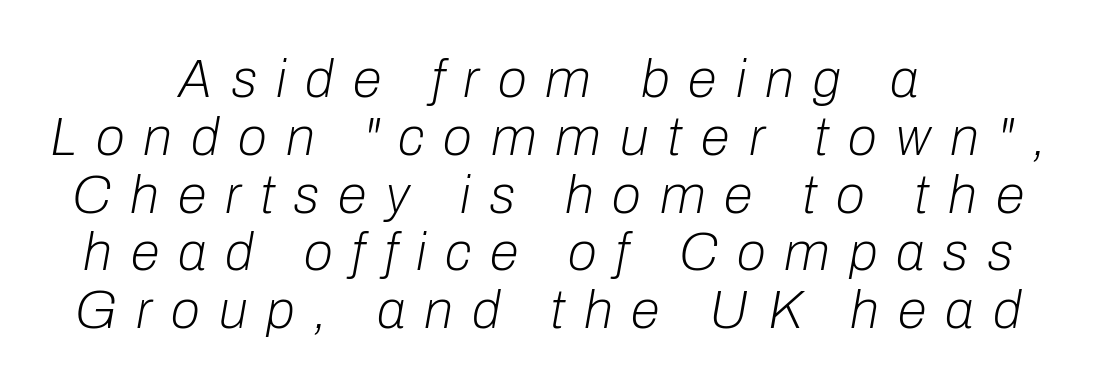
Q: Is the text bold? A: No.
Q: Is the text italic (slanted)? A: Yes, it leans right by about 10 degrees.
Q: Is the text underlined? A: No.
Q: How is the paragraph aligned? A: Centered.
Q: Is the spacing between letters normal or unusually wide? A: Unusually wide.
Q: Is the spacing between lines tight, normal or loose? A: Tight.
Q: Width (condensed, normal, or wide)? A: Normal.
Q: Stroke contrast? A: Low.
Q: x-height? A: Medium.
Q: Monospaced? A: No.
